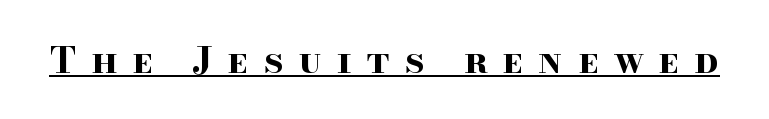
Q: Is the text bold? A: Yes.
Q: Is the text italic (slanted)? A: No, it is upright.
Q: Is the typeface a serif or a sans-serif typeface? A: Serif.
Q: Is the text underlined? A: Yes.
Q: Is the spacing between letters normal or unusually wide? A: Unusually wide.
Q: Width (condensed, normal, or wide)? A: Wide.
Q: Stroke contrast? A: High.
Q: x-height? A: Small.
Q: Monospaced? A: No.
